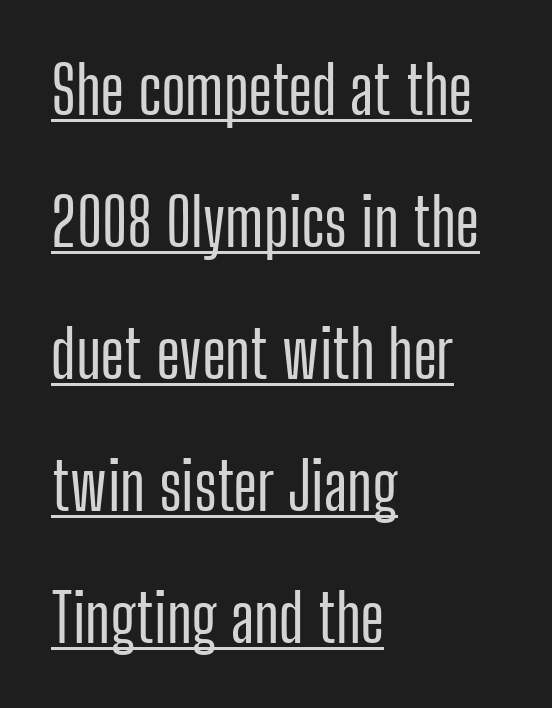
Unlike a traditional serif, this face leaves its strokes unadorned. The line-height multiplier appears high, well above default. Does a line run under the words? Yes, clearly. Varying glyph widths throughout — classic text-font behaviour. Is the letter spacing exaggerated? No — it looks like the ordinary default.
